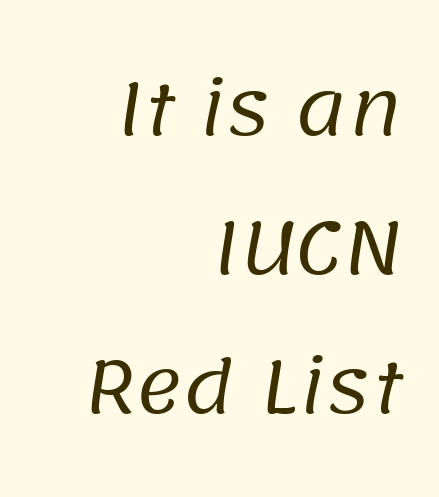
Q: Is the text bold? A: No.
Q: Is the typeface a serif or a sans-serif typeface? A: Sans-serif.
Q: Is the text underlined? A: No.
Q: How is the paragraph aligned? A: Right-aligned.
Q: Is the spacing between letters normal or unusually wide? A: Normal.
Q: Is the spacing between lines tight, normal or loose? A: Loose.
Q: Width (condensed, normal, or wide)? A: Normal.
Q: Stroke contrast? A: Low.
Q: x-height? A: Large.
Q: Monospaced? A: No.
